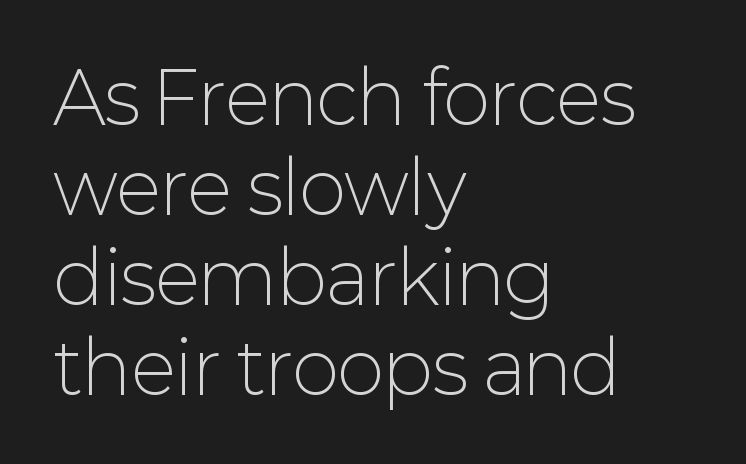
Q: Is the text bold? A: No.
Q: Is the text italic (slanted)? A: No, it is upright.
Q: Is the typeface a serif or a sans-serif typeface? A: Sans-serif.
Q: Is the text underlined? A: No.
Q: How is the paragraph aligned? A: Left-aligned.
Q: Is the spacing between letters normal or unusually wide? A: Normal.
Q: Is the spacing between lines tight, normal or loose? A: Normal.
Q: Width (condensed, normal, or wide)? A: Normal.
Q: Stroke contrast? A: Low.
Q: x-height? A: Medium.
Q: Monospaced? A: No.
